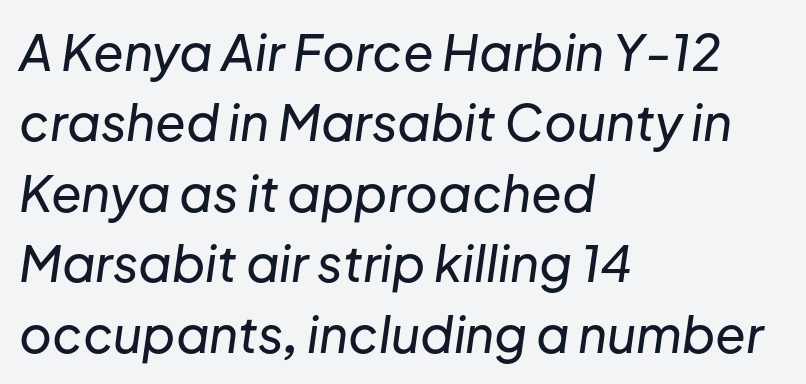
The foot of each line stays bare and open. The rendering keeps characters at their native spacing. Spacing verdict: proportional, widths tailored to each character. Designer's note — italics engaged.
